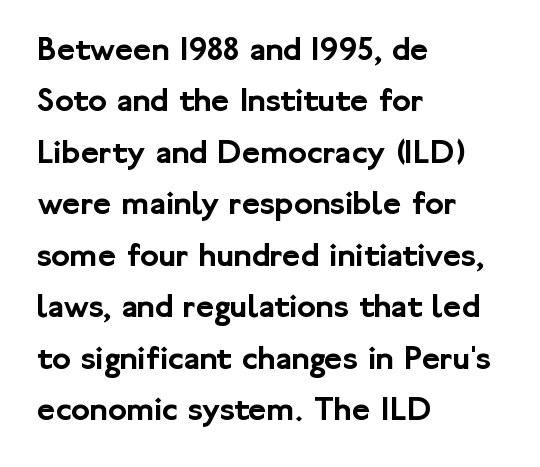
{"serif": "no", "italic": "no", "width": "normal", "stroke_contrast": "low", "x_height": "medium", "monospaced": "no", "underline": "no", "align": "left", "line_spacing": "normal", "line_spacing_ratio": 1.47, "letter_spacing": "normal", "letter_spacing_em": 0.0, "glyph_px": 35}
